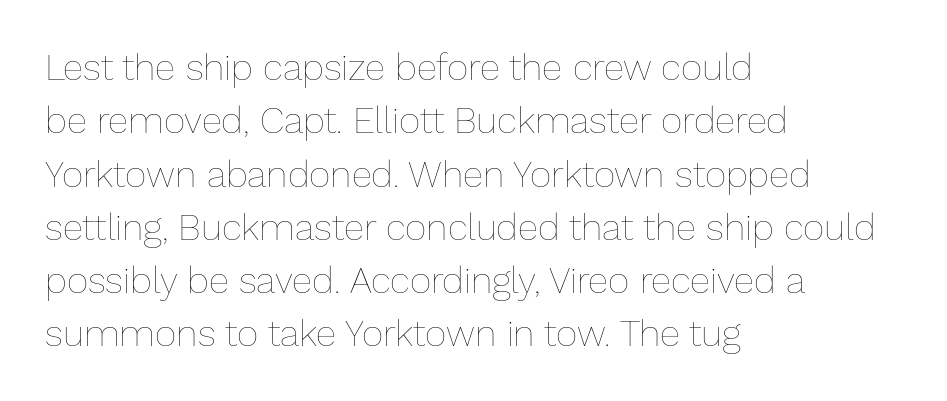
The image shows 37 px thin type, upright; set left-aligned, normal line spacing (1.44x), normal letter spacing, not underlined; low stroke contrast and a medium x-height.
